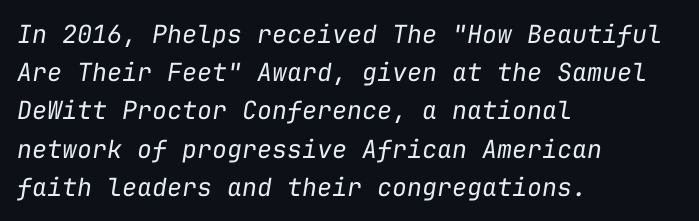
The image shows 25 px text type, italic (leaning right); set left-aligned, normal line spacing (1.53x), normal letter spacing, not underlined.
